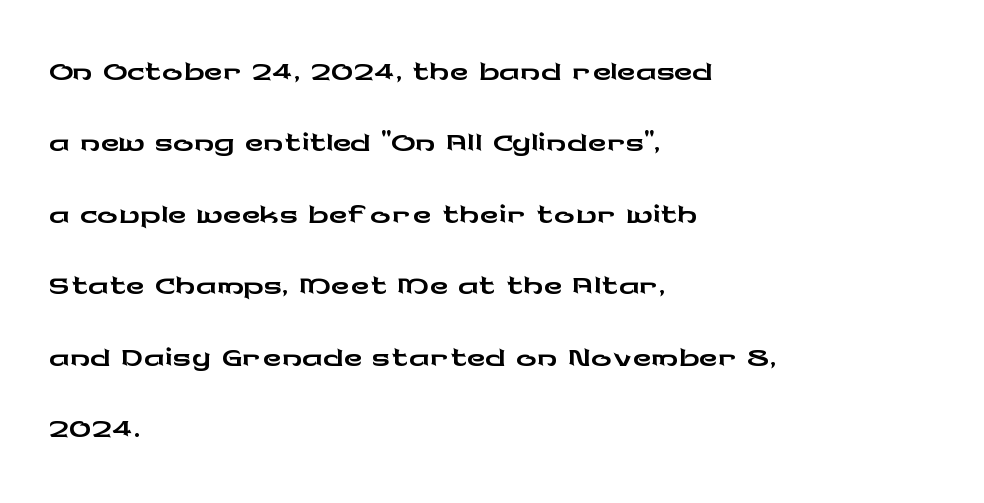
These lines are composed in type without serifs. Every character sits straight up, as roman type does. Here the glyphs are tracked normally, forming tight word shapes. The baseline area is clear.
